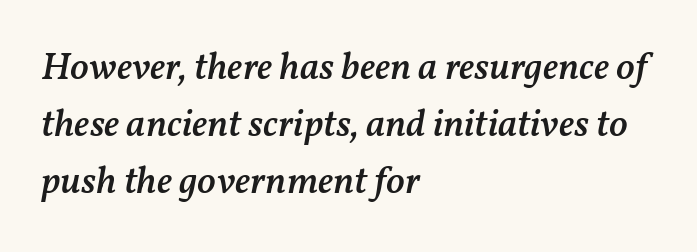
{"italic": "yes", "lean": "right", "slant_degrees": 11, "bold": "semi", "weight": "semibold", "width": "normal", "stroke_contrast": "medium", "x_height": "medium", "monospaced": "no", "underline": "no", "align": "left", "line_spacing": "normal", "line_spacing_ratio": 1.46, "letter_spacing": "normal", "letter_spacing_em": 0.0, "glyph_px": 39}
